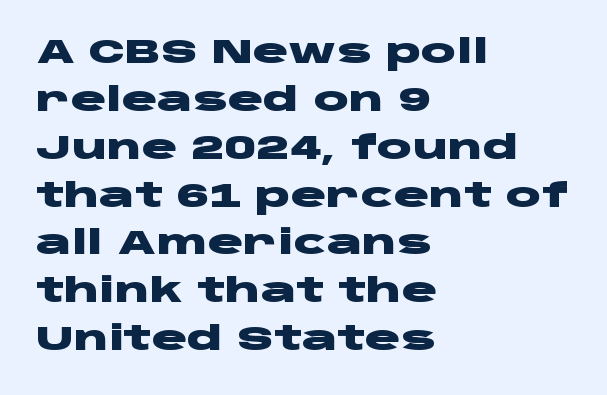
The image shows 33 px heavy, wide sans-serif type, upright; set left-aligned, normal line spacing (1.45x), normal letter spacing, not underlined; low stroke contrast and a large x-height.
